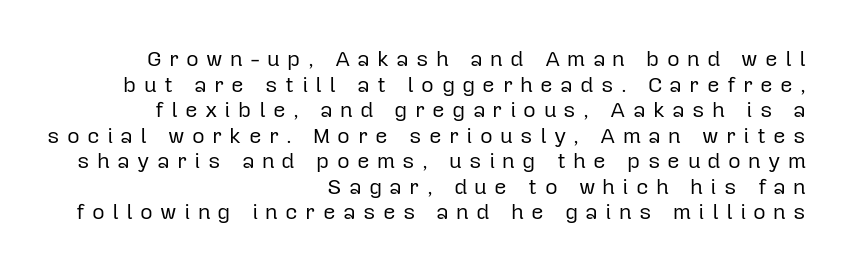
{"italic": "no", "bold": "no", "underline": "no", "align": "right", "line_spacing_ratio": 1.16, "letter_spacing": "wide", "letter_spacing_em": 0.33, "glyph_px": 22}
